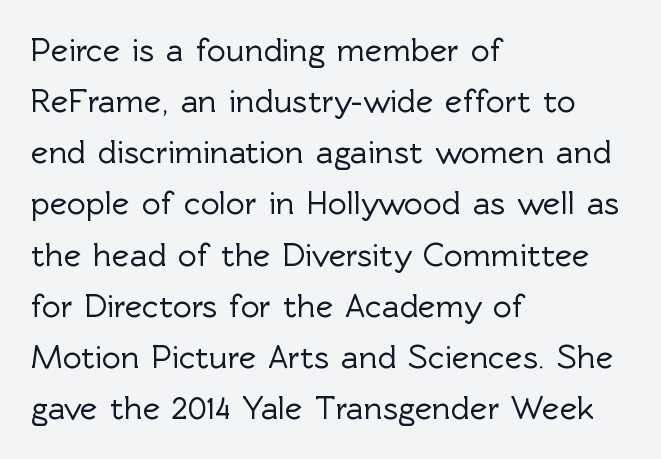
Q: Is the text italic (slanted)? A: No, it is upright.
Q: Is the typeface a serif or a sans-serif typeface? A: Sans-serif.
Q: Is the text underlined? A: No.
Q: How is the paragraph aligned? A: Left-aligned.
Q: Is the spacing between letters normal or unusually wide? A: Normal.
Q: Is the spacing between lines tight, normal or loose? A: Normal.
Q: Width (condensed, normal, or wide)? A: Normal.
Q: x-height? A: Medium.
Q: Monospaced? A: No.
